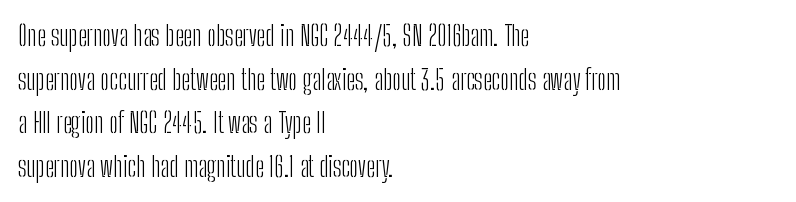
The image shows 28 px light, condensed sans-serif type, upright; set left-aligned, normal line spacing (1.56x), normal letter spacing, not underlined; low stroke contrast and a medium x-height.
